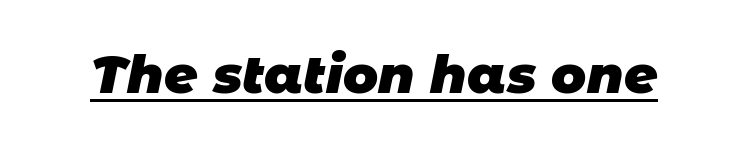
Q: Is the text bold? A: Yes.
Q: Is the typeface a serif or a sans-serif typeface? A: Sans-serif.
Q: Is the text underlined? A: Yes.
Q: Is the spacing between letters normal or unusually wide? A: Normal.
Q: Width (condensed, normal, or wide)? A: Normal.
Q: Stroke contrast? A: Low.
Q: x-height? A: Large.
Q: Monospaced? A: No.
